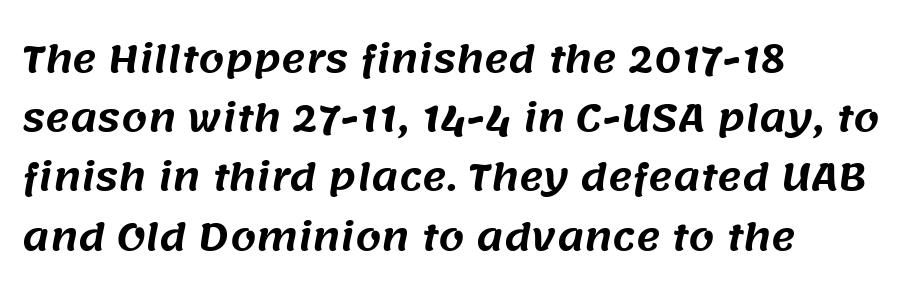
The image shows 37 px sans-serif type; set left-aligned, normal line spacing (1.6x), normal letter spacing, not underlined; medium stroke contrast and a large x-height.
